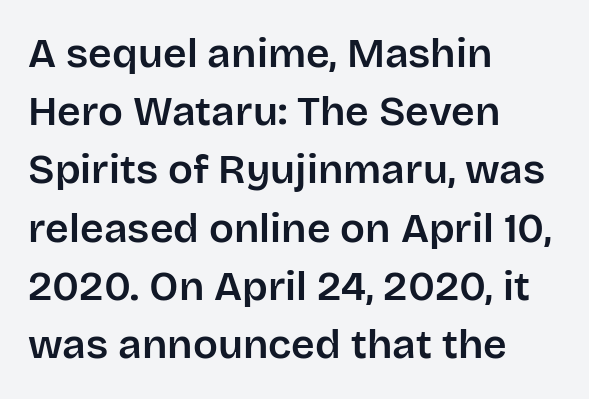
Type style note: lacks serifs. Do the characters align in a grid? No, the font is proportional. The type is set solid horizontally, with unmodified tracking. Alignment: flush left. Is there much room between lines? A standard amount, neither cramped nor airy. Is there any slant? The stems are plumb.
